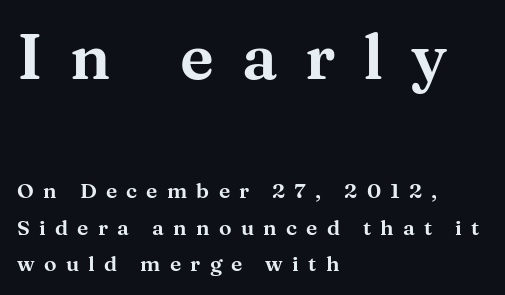
{"serif": "yes", "italic": "no", "width": "wide", "stroke_contrast": "medium", "x_height": "medium", "monospaced": "no", "underline": "no", "align": "left", "line_spacing_ratio": 1.74, "letter_spacing": "wide", "letter_spacing_em": 0.44, "larger_block": "first", "size_ratio": 3.0, "glyph_px": 63}
